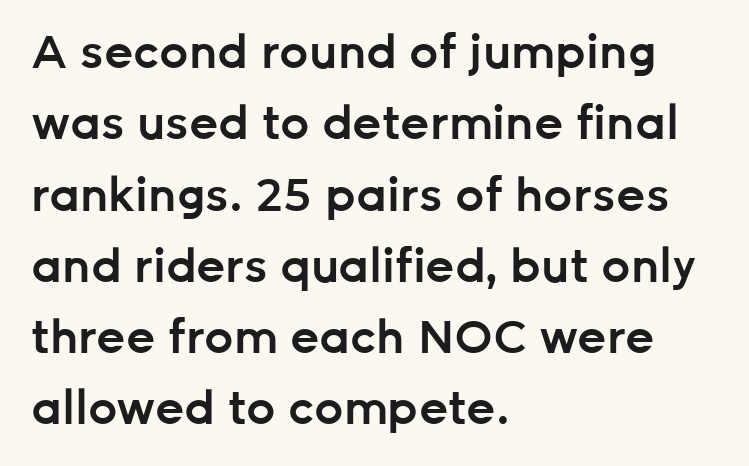
Q: Is the text bold? A: Semi-bold.
Q: Is the text italic (slanted)? A: No, it is upright.
Q: Is the typeface a serif or a sans-serif typeface? A: Sans-serif.
Q: Is the text underlined? A: No.
Q: How is the paragraph aligned? A: Left-aligned.
Q: Is the spacing between letters normal or unusually wide? A: Normal.
Q: Is the spacing between lines tight, normal or loose? A: Normal.
Q: Width (condensed, normal, or wide)? A: Normal.
Q: Stroke contrast? A: Low.
Q: x-height? A: Medium.
Q: Monospaced? A: No.
